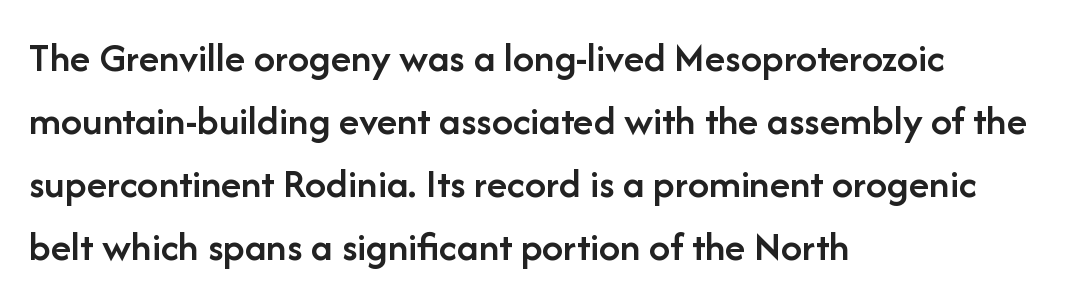
Q: Is the text bold? A: Semi-bold.
Q: Is the text italic (slanted)? A: No, it is upright.
Q: Is the typeface a serif or a sans-serif typeface? A: Sans-serif.
Q: Is the text underlined? A: No.
Q: How is the paragraph aligned? A: Left-aligned.
Q: Is the spacing between letters normal or unusually wide? A: Normal.
Q: Is the spacing between lines tight, normal or loose? A: Normal.
Q: Width (condensed, normal, or wide)? A: Normal.
Q: Stroke contrast? A: Low.
Q: x-height? A: Medium.
Q: Monospaced? A: No.
